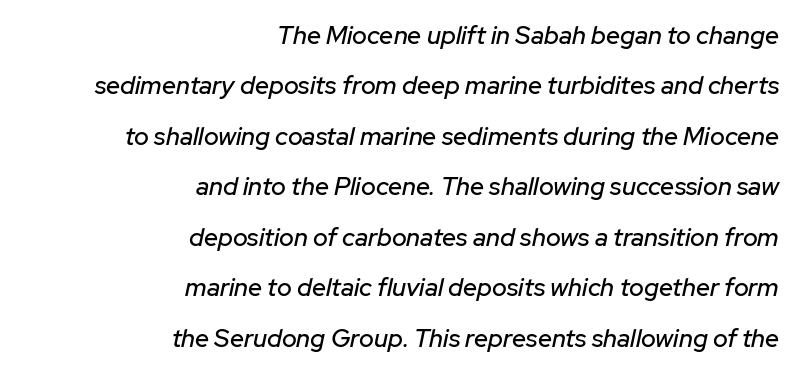
Descenders hang freely into open space. A typesetter would mark this as italic. The text block is weighted toward the right margin, trailing off unevenly leftward. Regarding leading, the lines here are spaced well apart.
